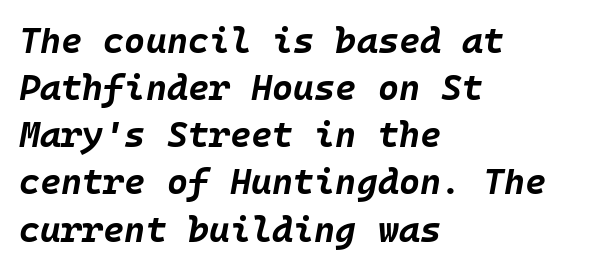
{"italic": "yes", "lean": "right", "slant_degrees": 10, "bold": "yes", "weight": "bold", "width": "normal", "stroke_contrast": "low", "x_height": "large", "underline": "no", "align": "left", "line_spacing": "normal", "line_spacing_ratio": 1.31, "letter_spacing": "normal", "letter_spacing_em": 0.0, "glyph_px": 36}
